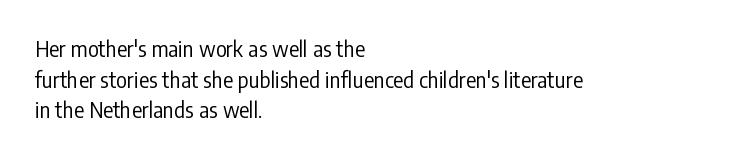
Q: Is the text bold? A: No.
Q: Is the text italic (slanted)? A: No, it is upright.
Q: Is the text underlined? A: No.
Q: How is the paragraph aligned? A: Left-aligned.
Q: Is the spacing between letters normal or unusually wide? A: Normal.
Q: Is the spacing between lines tight, normal or loose? A: Normal.
